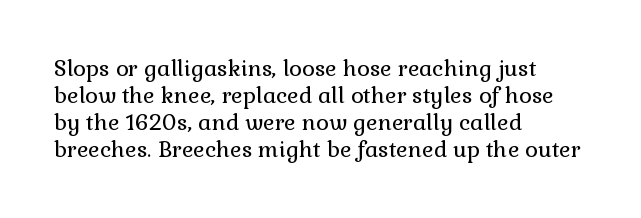
Q: Is the text bold? A: No.
Q: Is the text italic (slanted)? A: No, it is upright.
Q: Is the text underlined? A: No.
Q: How is the paragraph aligned? A: Left-aligned.
Q: Is the spacing between letters normal or unusually wide? A: Normal.
